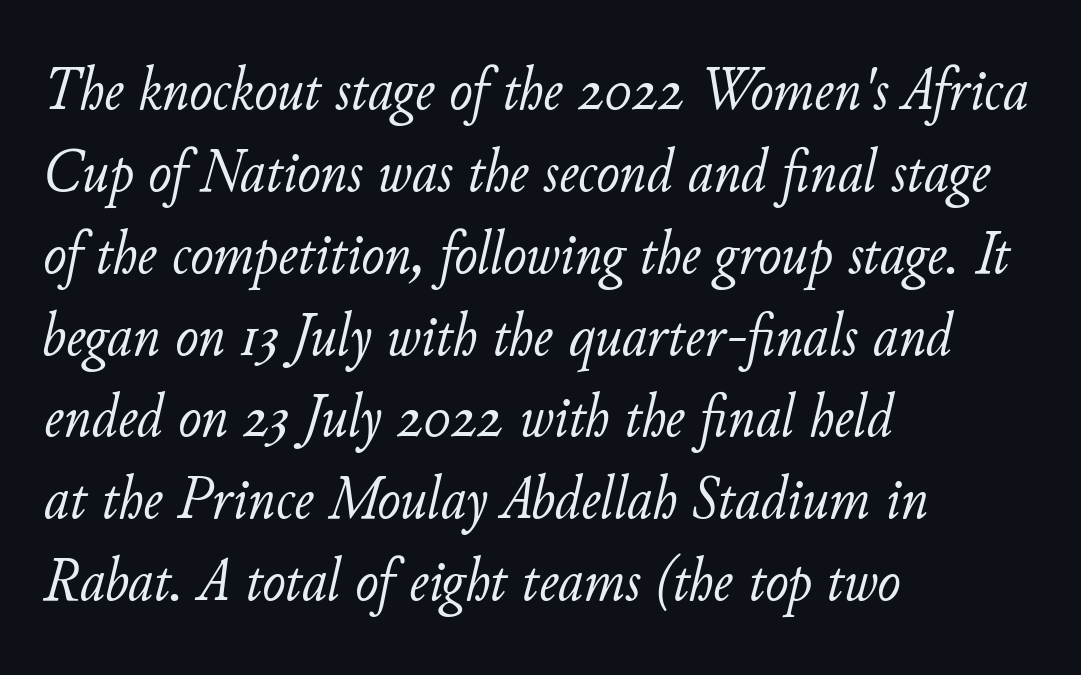
Q: Is the text bold? A: No.
Q: Is the text italic (slanted)? A: Yes, it leans right by about 11 degrees.
Q: Is the text underlined? A: No.
Q: How is the paragraph aligned? A: Left-aligned.
Q: Is the spacing between letters normal or unusually wide? A: Normal.
Q: Is the spacing between lines tight, normal or loose? A: Normal.
Q: Width (condensed, normal, or wide)? A: Normal.
Q: Stroke contrast? A: Low.
Q: x-height? A: Small.
Q: Monospaced? A: No.
